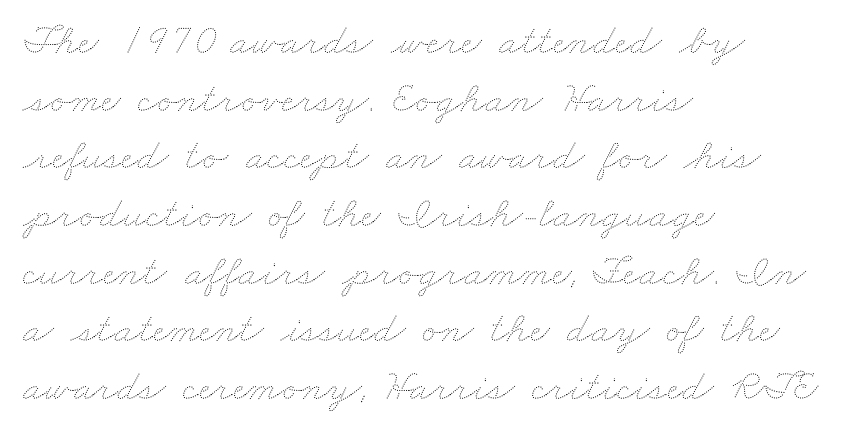
Vertically, the passage feels balanced, rows spaced as you'd expect. A light-to-regular cut is what we see here. Character widths vary here, with narrow letters taking less room than wide ones. A typesetter would call this zero additional tracking. Type without underlining.
